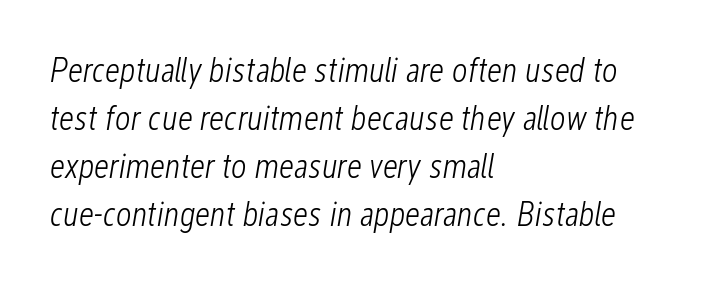
Q: Is the text bold? A: No.
Q: Is the text italic (slanted)? A: Yes, it leans right by about 12 degrees.
Q: Is the text underlined? A: No.
Q: How is the paragraph aligned? A: Left-aligned.
Q: Is the spacing between letters normal or unusually wide? A: Normal.
Q: Is the spacing between lines tight, normal or loose? A: Normal.
Q: Width (condensed, normal, or wide)? A: Condensed.
Q: Stroke contrast? A: Low.
Q: x-height? A: Medium.
Q: Monospaced? A: No.
